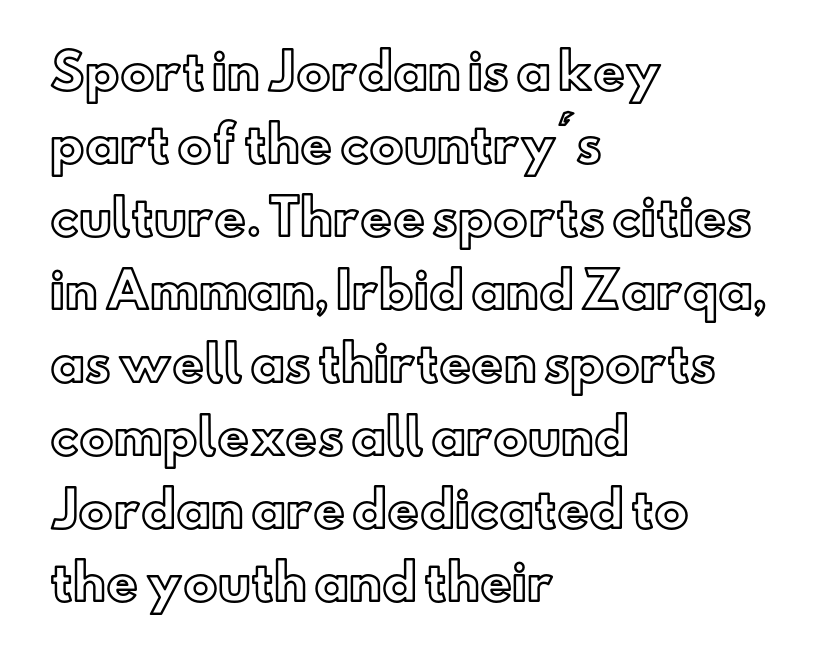
The image shows 49 px text type, upright; set left-aligned, normal line spacing (1.49x), normal letter spacing, not underlined; a small x-height.
